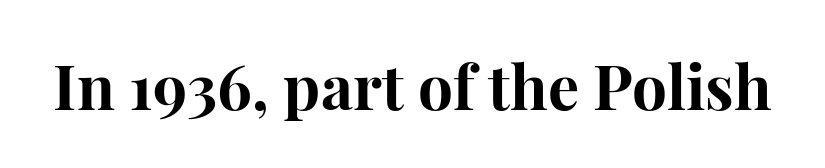
Stroke thickness is high; the sample reads as a true bold. In terms of posture, this sample is upright. A typesetter would call this proportional, since set widths differ per character. Underlining? Definitely not there. Default kerning and tracking; the words read as compact shapes.
